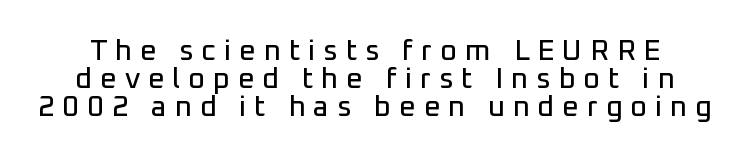
Very little white space separates one row of letters from the next. These lines are composed in type without serifs. Varying glyph widths throughout — classic text-font behaviour. You can tell it's not italic because the verticals are truly vertical.
